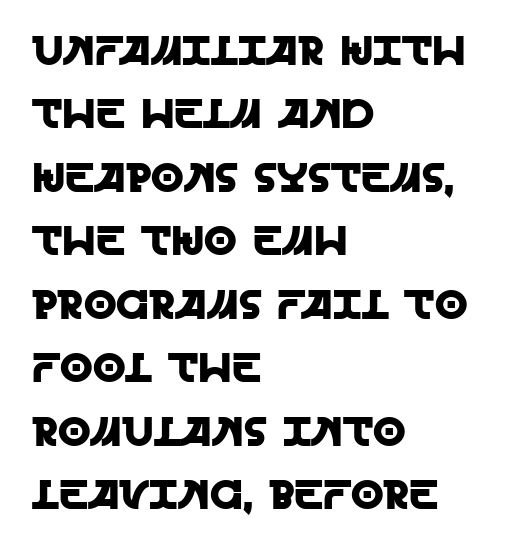
Q: Is the text italic (slanted)? A: No, it is upright.
Q: Is the typeface a serif or a sans-serif typeface? A: Sans-serif.
Q: Is the text underlined? A: No.
Q: How is the paragraph aligned? A: Left-aligned.
Q: Is the spacing between letters normal or unusually wide? A: Normal.
Q: Is the spacing between lines tight, normal or loose? A: Normal.
Q: Width (condensed, normal, or wide)? A: Normal.
Q: x-height? A: Large.
Q: Monospaced? A: No.
